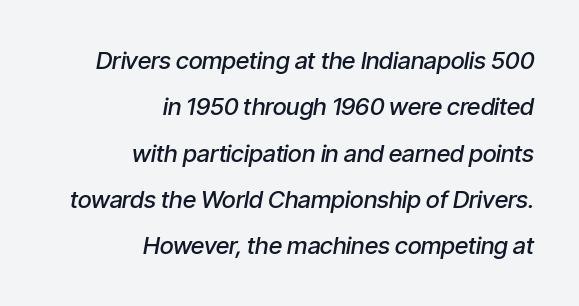
Casual observation: everything's shoved over to the right. Descenders hang freely into open space. Does the weight exceed regular? Yes, but only to semibold. How are the letters spaced? Ordinarily, with no added tracking. Yep, that's italic — everything's leaning.
